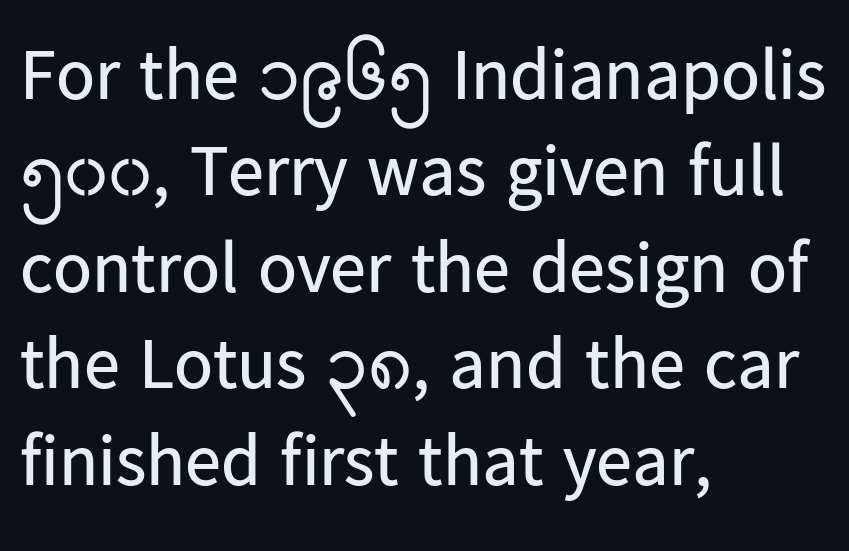
The image shows 72 px regular-weight sans-serif type, upright; set left-aligned, normal line spacing (1.34x), normal letter spacing, not underlined; low stroke contrast and a medium x-height.
